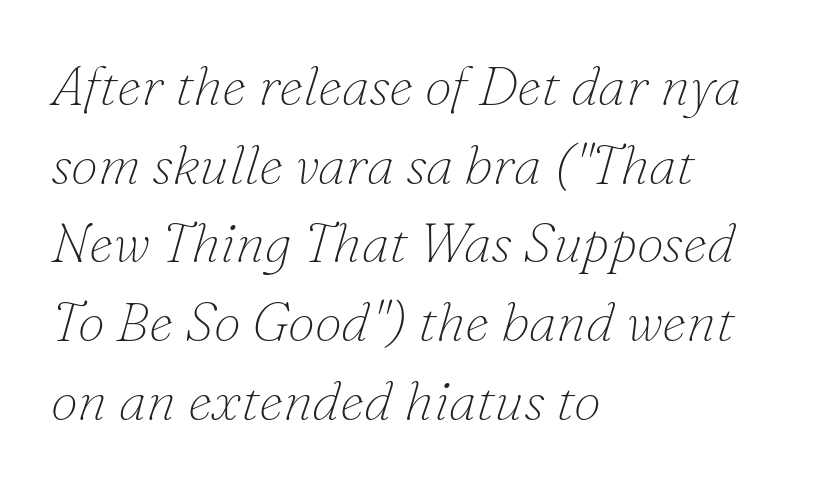
Q: Is the text bold? A: No.
Q: Is the text italic (slanted)? A: Yes, it leans right by about 16 degrees.
Q: Is the typeface a serif or a sans-serif typeface? A: Serif.
Q: Is the text underlined? A: No.
Q: How is the paragraph aligned? A: Left-aligned.
Q: Is the spacing between letters normal or unusually wide? A: Normal.
Q: Is the spacing between lines tight, normal or loose? A: Normal.
Q: Width (condensed, normal, or wide)? A: Normal.
Q: Stroke contrast? A: Low.
Q: x-height? A: Small.
Q: Monospaced? A: No.
